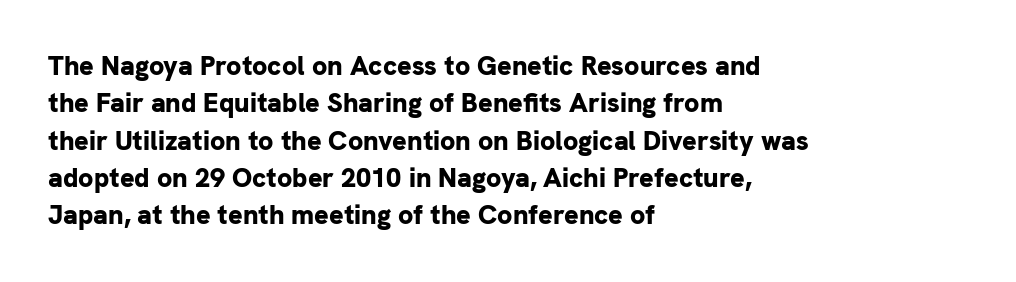
It's the straight-up-and-down kind of type. The lines are quadded left. Letter spacing: default. Rule under the text: the space is simply empty. The space between consecutive lines is moderate. Notice how thick the strokes are: this is what a full bold looks like.
